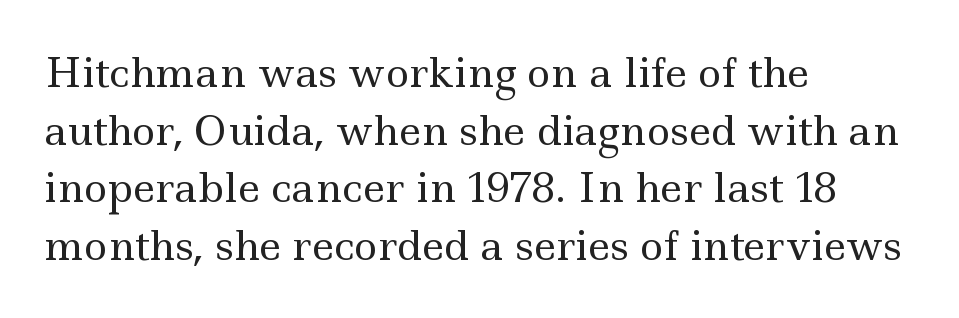
Q: Is the text bold? A: No.
Q: Is the text italic (slanted)? A: No, it is upright.
Q: Is the typeface a serif or a sans-serif typeface? A: Serif.
Q: Is the text underlined? A: No.
Q: How is the paragraph aligned? A: Left-aligned.
Q: Is the spacing between letters normal or unusually wide? A: Normal.
Q: Is the spacing between lines tight, normal or loose? A: Normal.
Q: Width (condensed, normal, or wide)? A: Wide.
Q: x-height? A: Small.
Q: Monospaced? A: No.
